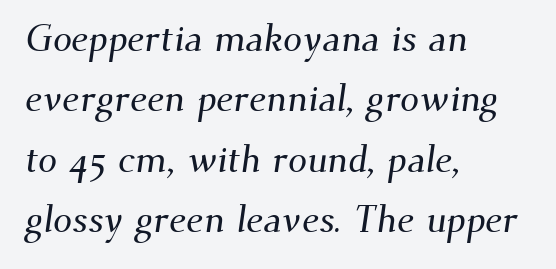
The image shows 38 px serif type; set left-aligned, normal line spacing (1.59x), normal letter spacing, not underlined; medium stroke contrast and a small x-height.
